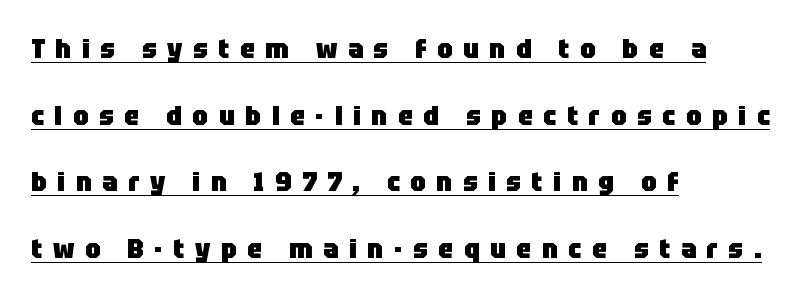
A typesetter would call this heavily tracked-out type. Posture: straight, roman, zero tilt. The block of text is sparse from top to bottom, with ample space between rows. Line beginnings align vertically; line endings do not.
